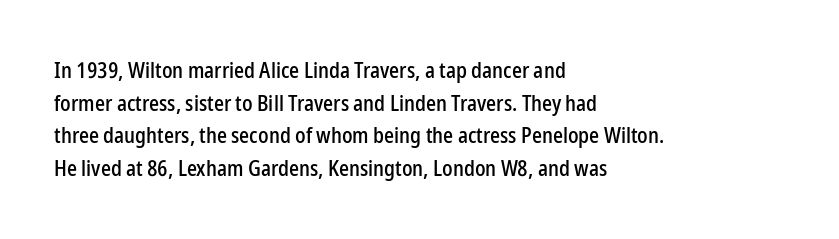
The image shows 22 px text type, upright; set left-aligned, normal line spacing (1.48x), normal letter spacing, not underlined.
